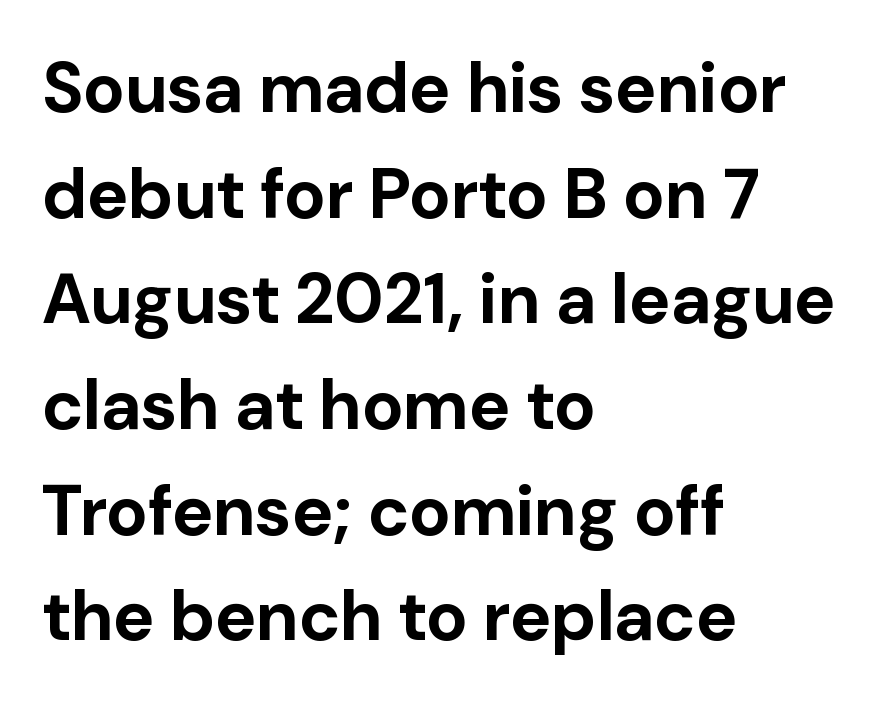
The image shows 70 px bold sans-serif type, upright; set left-aligned, normal line spacing (1.51x), normal letter spacing, not underlined; low stroke contrast and a medium x-height.
